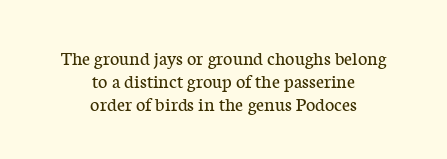
The image shows 20 px text type, upright; set centered, tight line spacing (1.14x), normal letter spacing, not underlined.
